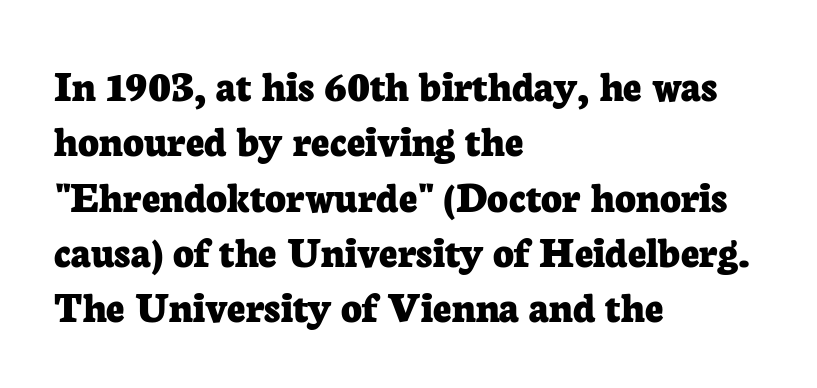
Q: Is the text bold? A: Yes.
Q: Is the text italic (slanted)? A: No, it is upright.
Q: Is the typeface a serif or a sans-serif typeface? A: Serif.
Q: Is the text underlined? A: No.
Q: How is the paragraph aligned? A: Left-aligned.
Q: Is the spacing between letters normal or unusually wide? A: Normal.
Q: Width (condensed, normal, or wide)? A: Normal.
Q: Stroke contrast? A: Low.
Q: x-height? A: Medium.
Q: Monospaced? A: No.
